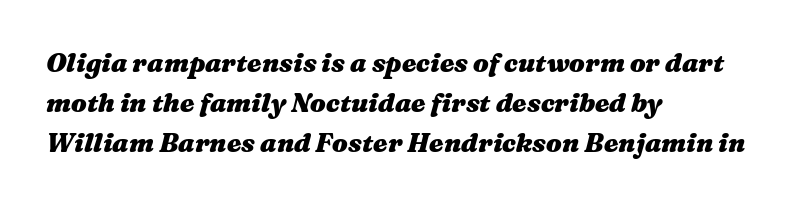
The line texture is even and compact thanks to regular tracking. Each row of text sits above clean, open space. Is the type slanted? Yes — the strokes lean at a clear angle. The leading is moderate, giving the passage an even texture. This rendering uses left alignment, leaving the right contour irregular. Is the type bold? Yes — the strokes are clearly thick and heavy.
